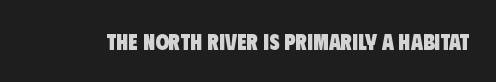
Q: Is the text bold? A: Yes.
Q: Is the text underlined? A: No.
Q: Is the spacing between letters normal or unusually wide? A: Normal.
